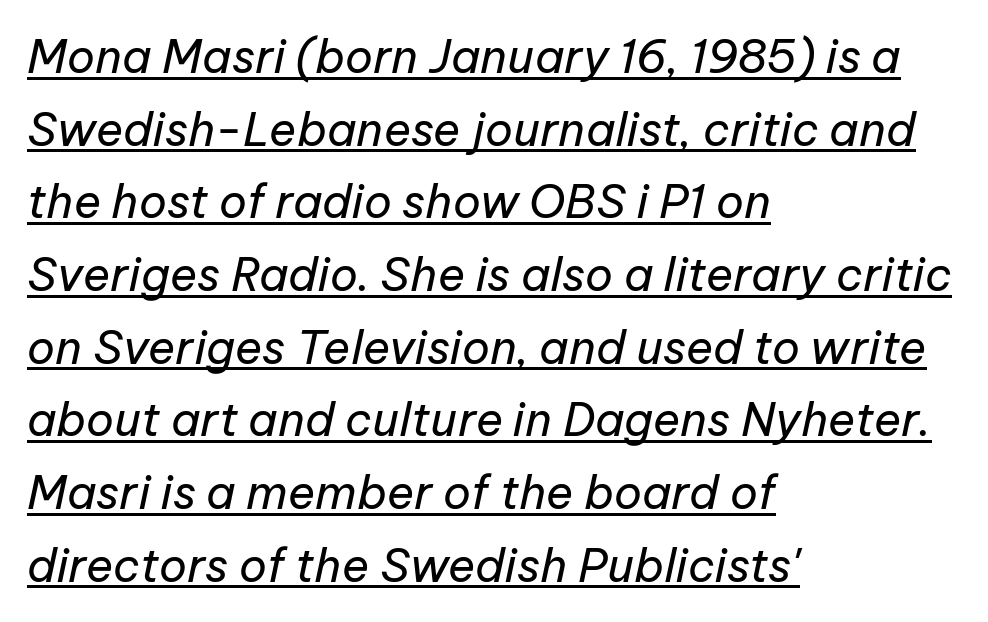
These lines are rendered in a variable-pitch font. The cut favours lightness, reaching ordinary text weight at its darkest. Caption: lettering with a line underneath. The leading is moderate, giving the passage an even texture. Quick note: italic. Words appear dense and cohesive because spacing is normal.
